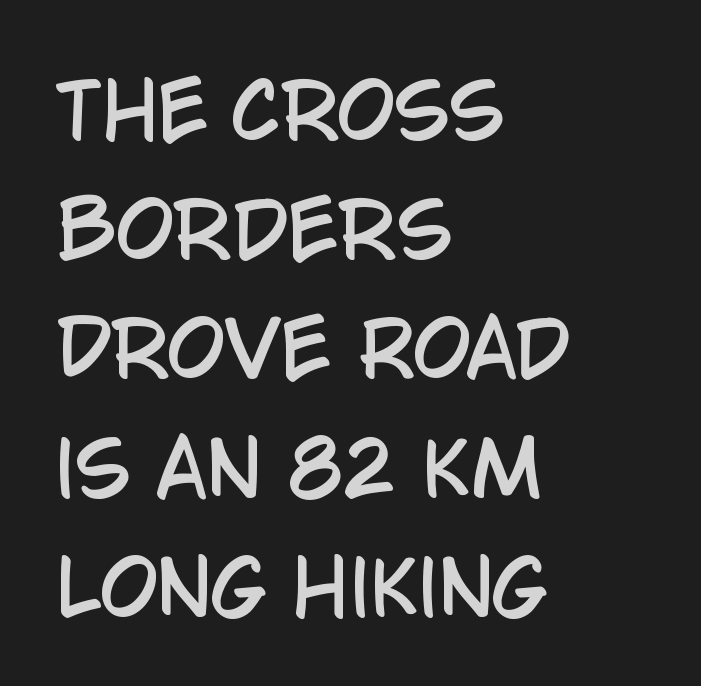
No extra tracking has been applied to these lines. The strip under each line holds only bare page. Visually the block forms a straight wall on the left and a jagged coastline on the right. The passage shown is typeset with a sans-serif family.
